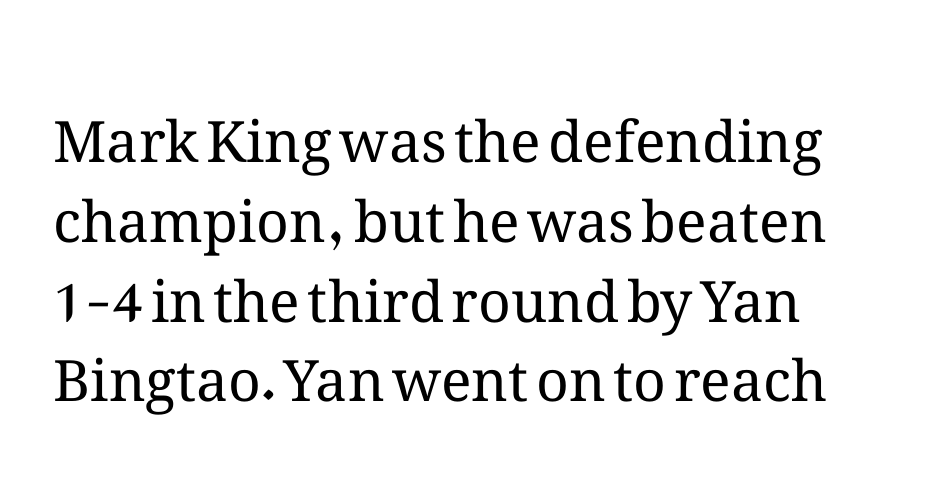
Q: Is the text bold? A: No.
Q: Is the text italic (slanted)? A: No, it is upright.
Q: Is the text underlined? A: No.
Q: How is the paragraph aligned? A: Left-aligned.
Q: Is the spacing between letters normal or unusually wide? A: Normal.
Q: Is the spacing between lines tight, normal or loose? A: Normal.
Q: Width (condensed, normal, or wide)? A: Normal.
Q: Stroke contrast? A: Medium.
Q: x-height? A: Medium.
Q: Monospaced? A: No.
